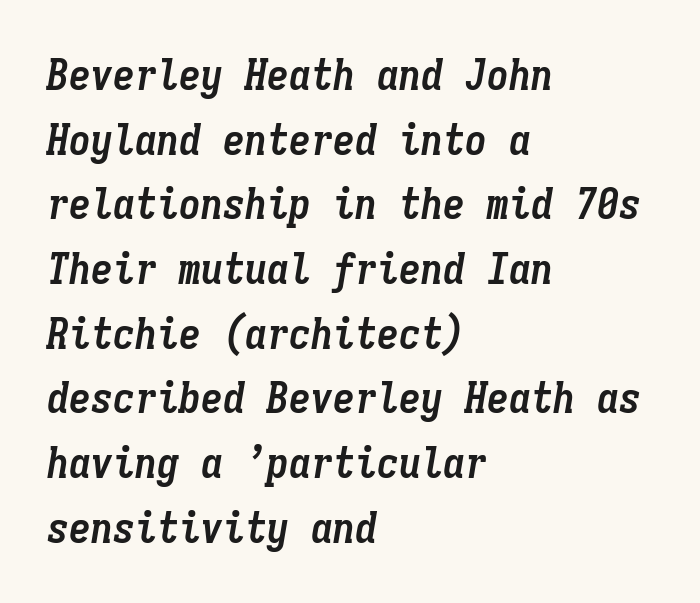
The image shows 44 px semibold, condensed type, italic (leaning right), monospaced; set left-aligned, normal line spacing (1.47x), normal letter spacing, not underlined; low stroke contrast and a medium x-height.
